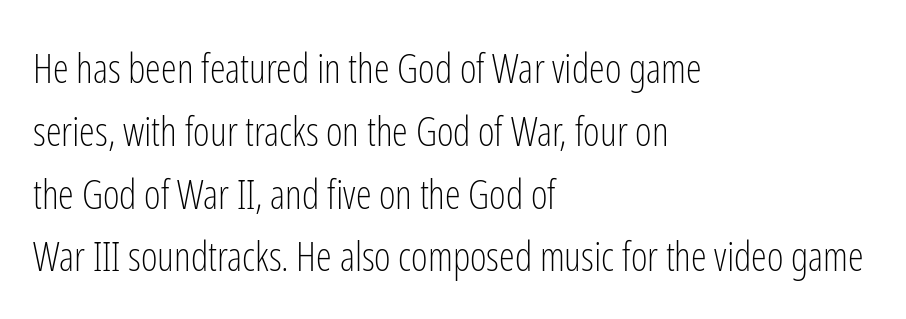
The image shows 40 px light, condensed sans-serif type, upright; set left-aligned, normal line spacing (1.57x), normal letter spacing, not underlined; low stroke contrast and a medium x-height.
